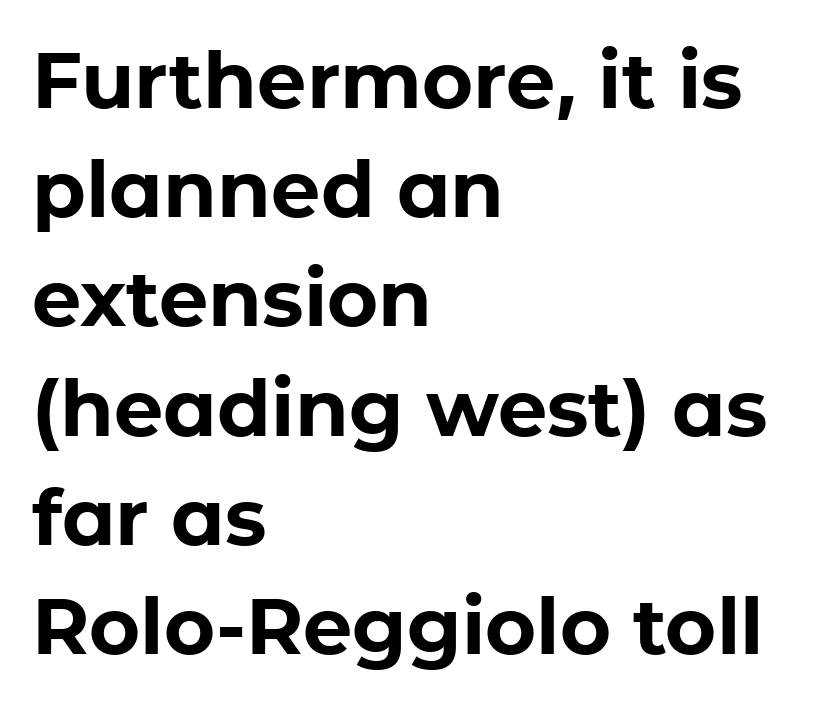
{"serif": "no", "italic": "no", "bold": "yes", "weight": "bold", "width": "normal", "stroke_contrast": "low", "x_height": "medium", "monospaced": "no", "underline": "no", "align": "left", "line_spacing": "normal", "line_spacing_ratio": 1.4, "letter_spacing": "normal", "letter_spacing_em": 0.0, "glyph_px": 78}
